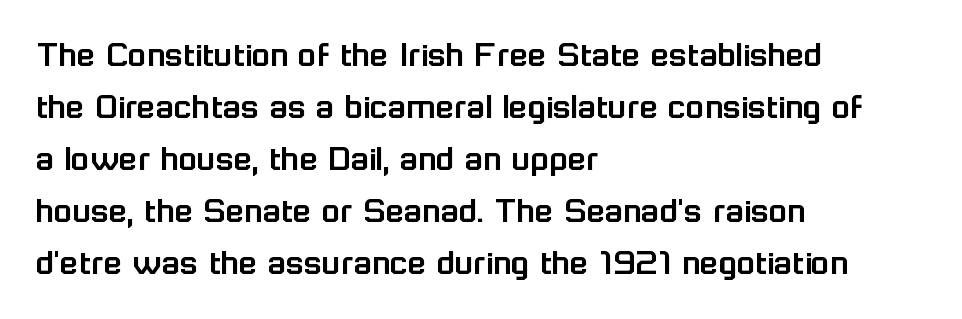
The image shows 38 px sans-serif type, upright; set left-aligned, normal line spacing (1.37x), normal letter spacing, not underlined; low stroke contrast and a medium x-height.
